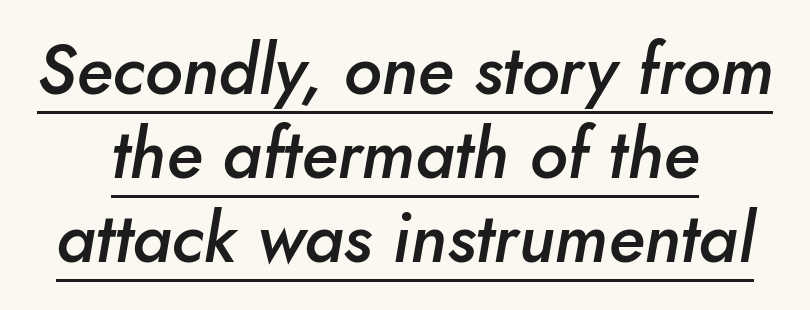
The image shows 69 px semibold type, italic (leaning right); set centered, line spacing 1.22x, normal letter spacing, underlined; low stroke contrast and a small x-height.
